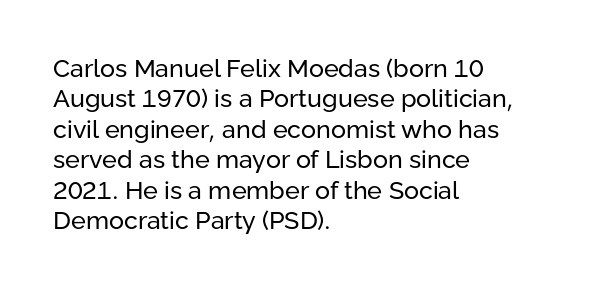
{"italic": "no", "bold": "no", "underline": "no", "align": "left", "line_spacing_ratio": 1.22, "letter_spacing": "normal", "letter_spacing_em": 0.0, "glyph_px": 25}
